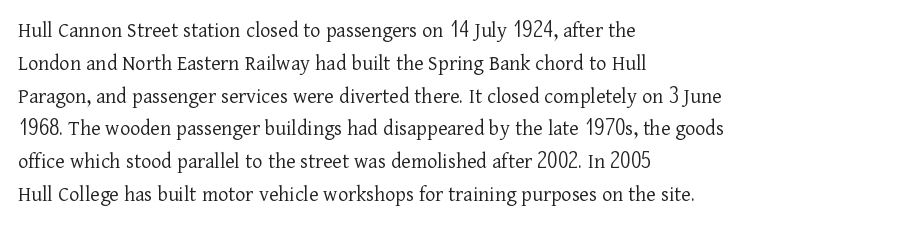
Q: Is the text bold? A: No.
Q: Is the text italic (slanted)? A: No, it is upright.
Q: Is the text underlined? A: No.
Q: How is the paragraph aligned? A: Left-aligned.
Q: Is the spacing between letters normal or unusually wide? A: Normal.
Q: Is the spacing between lines tight, normal or loose? A: Normal.
